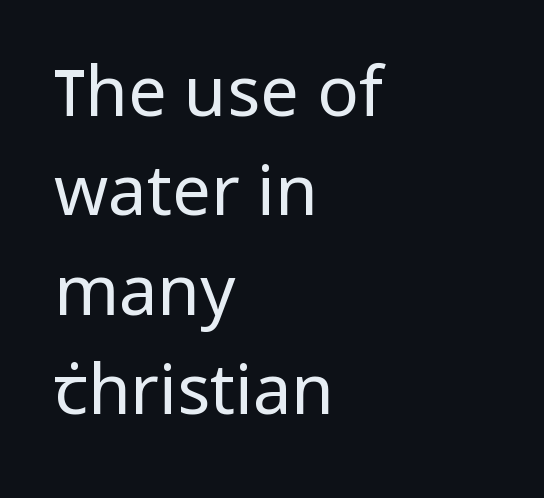
The image shows 69 px regular-weight sans-serif type, upright; set left-aligned, normal line spacing (1.44x), normal letter spacing, not underlined; low stroke contrast and a medium x-height.
